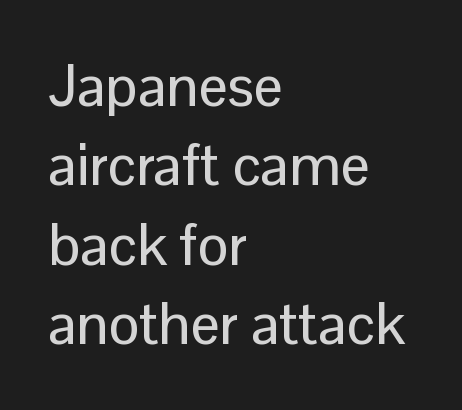
Q: Is the text italic (slanted)? A: No, it is upright.
Q: Is the typeface a serif or a sans-serif typeface? A: Sans-serif.
Q: Is the text underlined? A: No.
Q: How is the paragraph aligned? A: Left-aligned.
Q: Is the spacing between letters normal or unusually wide? A: Normal.
Q: Is the spacing between lines tight, normal or loose? A: Normal.
Q: Width (condensed, normal, or wide)? A: Normal.
Q: Stroke contrast? A: Low.
Q: x-height? A: Medium.
Q: Monospaced? A: No.
